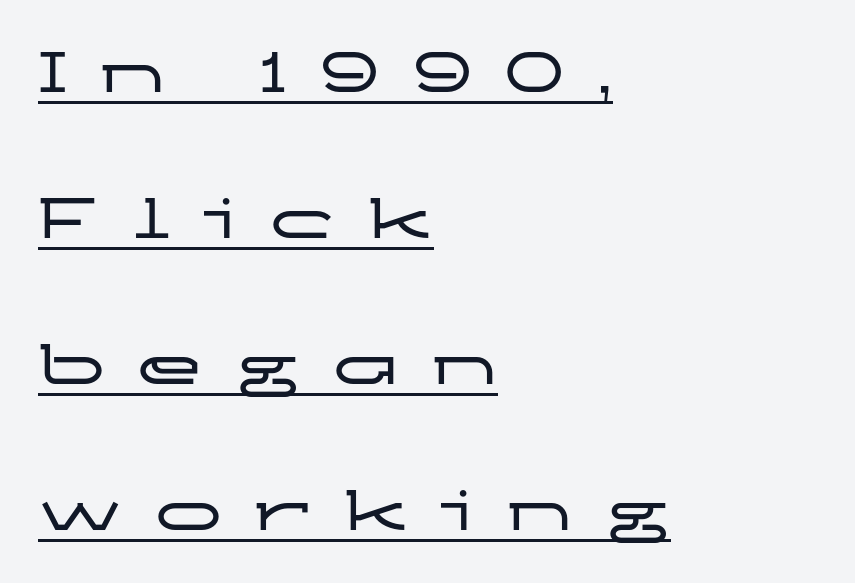
The image shows 67 px wide sans-serif type, upright; set left-aligned, loose line spacing (2.18x), unusually wide letter spacing (+0.48 em), underlined; low stroke contrast and a medium x-height.
